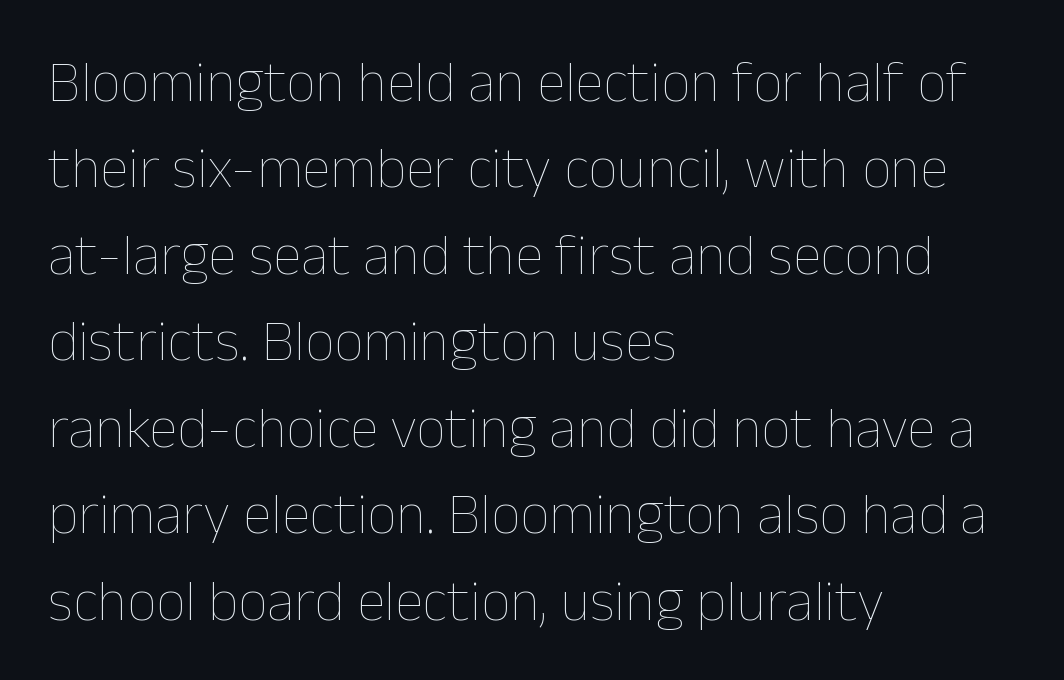
{"italic": "no", "bold": "no", "weight": "thin", "width": "normal", "stroke_contrast": "low", "x_height": "medium", "monospaced": "no", "underline": "no", "align": "left", "line_spacing": "normal", "line_spacing_ratio": 1.49, "letter_spacing": "normal", "letter_spacing_em": 0.0, "glyph_px": 58}
